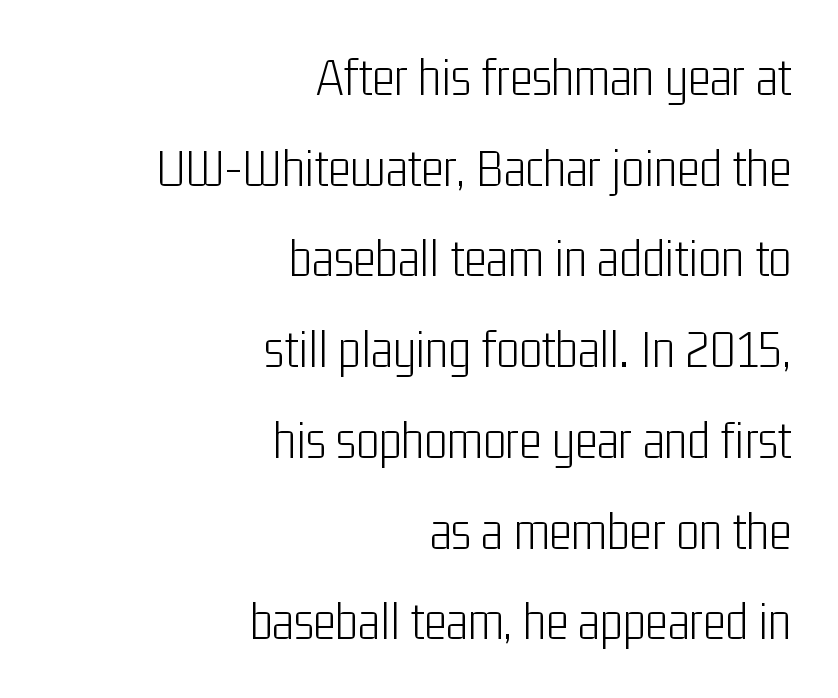
The face used here is proportionally spaced, like ordinary book or web type. No extra ink here — the face is not bold. These lines were composed using upright roman letters. The space directly below the letters is spotless. To sum up the face: it is a sans, with no serifs. The compositor pushed each line to the right boundary.
